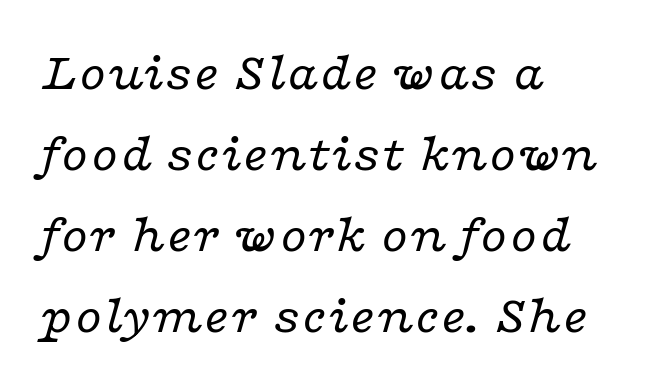
Underline: absent. The line-height multiplier appears to be the usual default. Letterform terminals end in serifs throughout the passage. Compared with ordinary roman type, these characters are visibly tilted.
